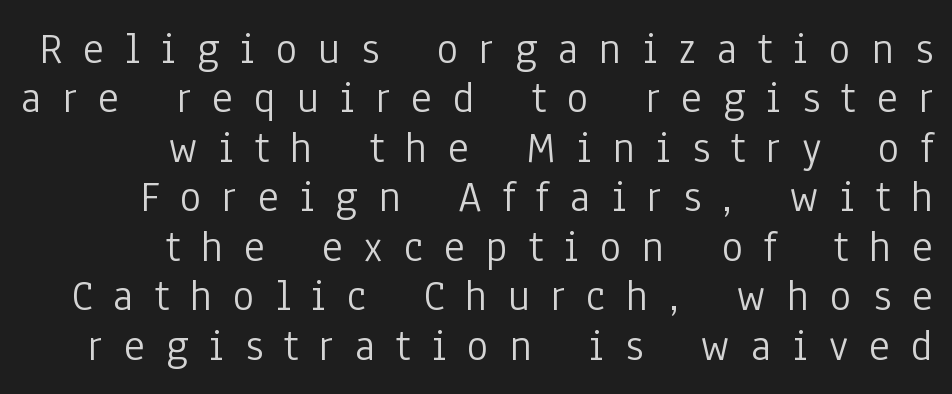
Is the type heavy? It reads as light-to-regular instead. Line ends are locked; line starts wander. Here the designer chose a conventional face with non-uniform glyph widths. The lettering holds an erect, upright posture throughout.
